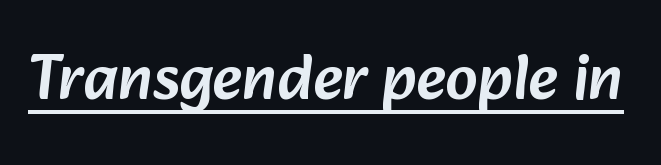
Q: Is the typeface a serif or a sans-serif typeface? A: Sans-serif.
Q: Is the text underlined? A: Yes.
Q: Is the spacing between letters normal or unusually wide? A: Normal.
Q: Width (condensed, normal, or wide)? A: Normal.
Q: Stroke contrast? A: Low.
Q: x-height? A: Medium.
Q: Monospaced? A: No.
